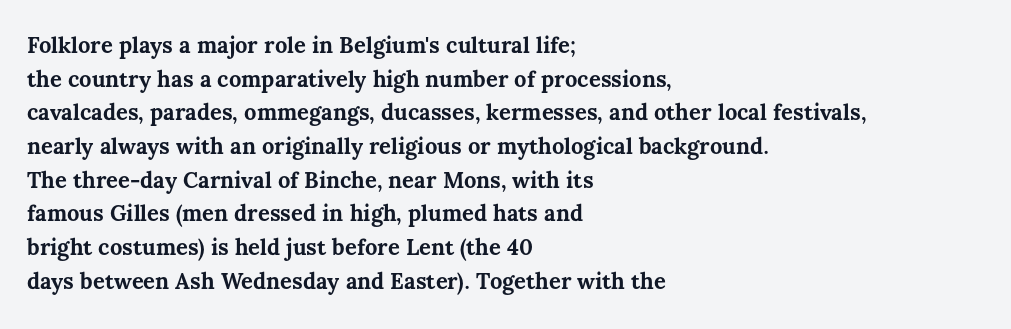
This sample is left-justified, so line endings fall wherever the words run out. Ascenders rise straight up at ninety degrees. Notice how descenders clear the ascenders below comfortably — that's standard leading. Is the type bold? Yes — the strokes are clearly thick and heavy.
